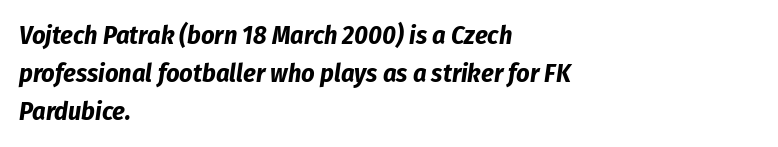
Descender tails drop into unmarked territory. Each line starts at the same left margin while the right side varies. When letters slant like this, we call the style italic. In terms of weight, the rendering is a true, heavy bold.
